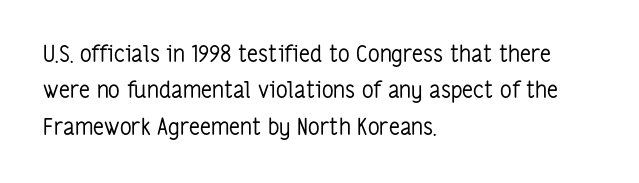
The image shows 23 px text type, upright; set left-aligned, normal line spacing (1.58x), normal letter spacing, not underlined.
